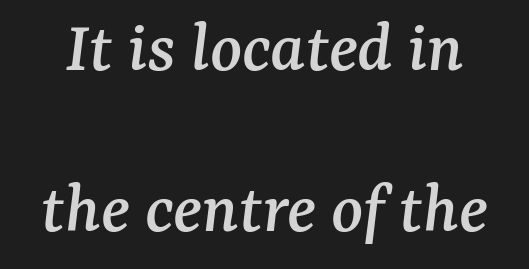
The image shows 74 px serif type, italic (leaning right); set loose line spacing (2.18x), normal letter spacing, not underlined; medium stroke contrast and a medium x-height.
